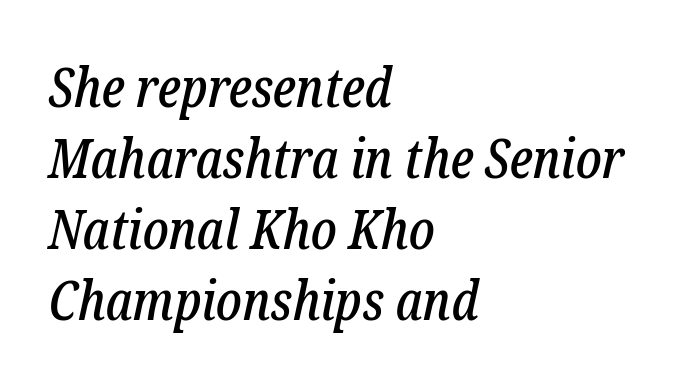
Tracking value appears to be zero — textbook default spacing. The letters are slanted; this is an italic face. Casual observation: everything's shoved over to the left. Leading: standard. A typesetter would call this proportional, since set widths differ per character.
